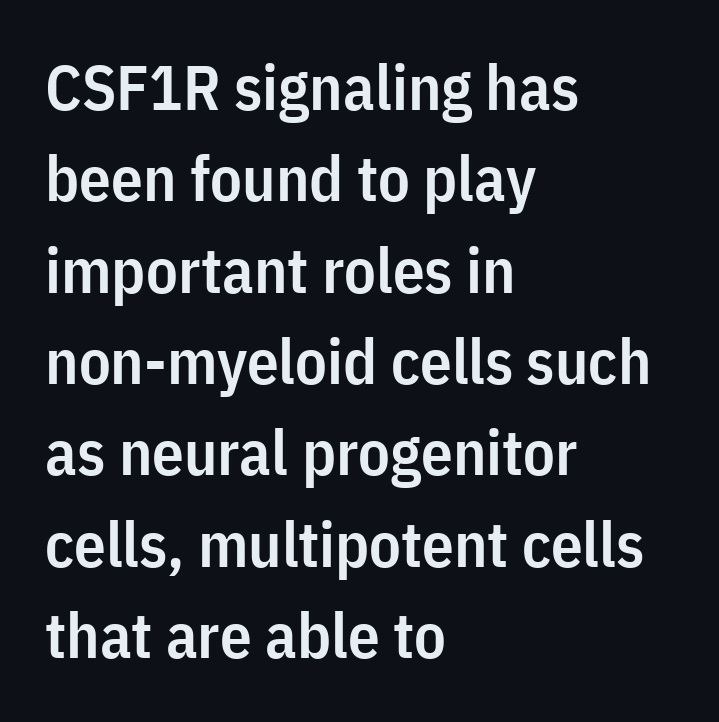
Q: Is the text bold? A: Semi-bold.
Q: Is the text italic (slanted)? A: No, it is upright.
Q: Is the typeface a serif or a sans-serif typeface? A: Sans-serif.
Q: Is the text underlined? A: No.
Q: How is the paragraph aligned? A: Left-aligned.
Q: Is the spacing between letters normal or unusually wide? A: Normal.
Q: Is the spacing between lines tight, normal or loose? A: Normal.
Q: Width (condensed, normal, or wide)? A: Condensed.
Q: Stroke contrast? A: Low.
Q: x-height? A: Medium.
Q: Monospaced? A: No.
